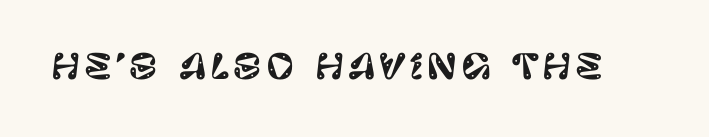
{"serif": "no", "width": "normal", "stroke_contrast": "low", "x_height": "large", "monospaced": "no", "underline": "no", "glyph_px": 34}
